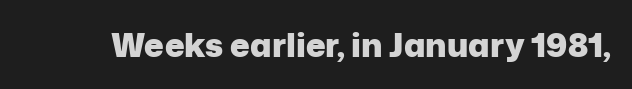
The image shows 33 px heavy sans-serif type, upright; set normal letter spacing, not underlined; low stroke contrast and a medium x-height.
